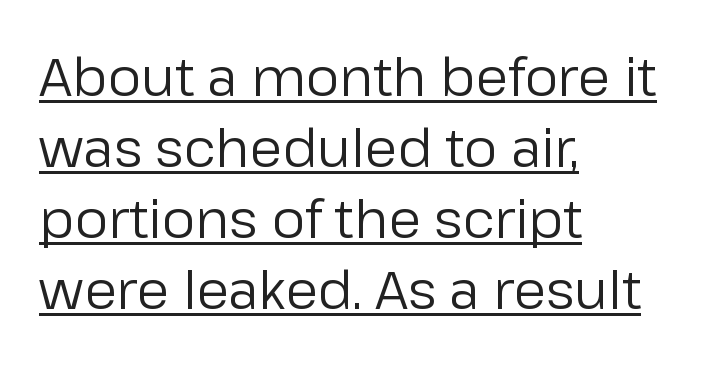
{"serif": "no", "italic": "no", "bold": "no", "weight": "regular", "width": "normal", "stroke_contrast": "low", "x_height": "medium", "monospaced": "no", "underline": "yes", "align": "left", "line_spacing": "normal", "line_spacing_ratio": 1.34, "letter_spacing": "normal", "letter_spacing_em": 0.0, "glyph_px": 53}
